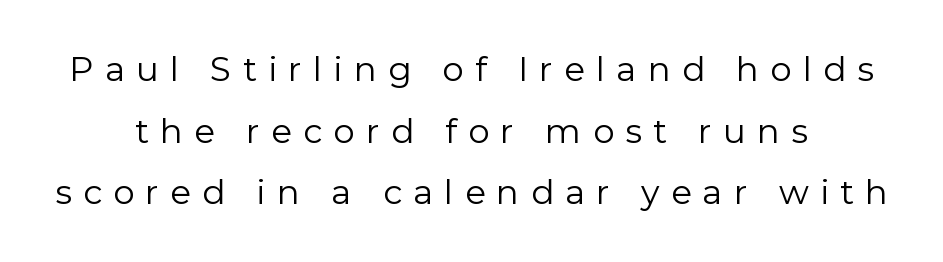
Nobody drew a line under any word here. Italic: no, the glyphs are upright roman. Words appear elongated and porous because spacing is wide. Horizontal alignment here is central, giving a formal, balanced look.
